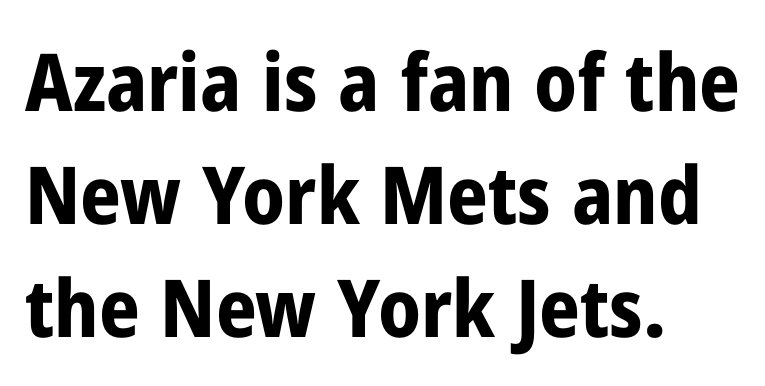
Q: Is the text bold? A: Yes.
Q: Is the text italic (slanted)? A: No, it is upright.
Q: Is the typeface a serif or a sans-serif typeface? A: Sans-serif.
Q: Is the text underlined? A: No.
Q: How is the paragraph aligned? A: Left-aligned.
Q: Is the spacing between letters normal or unusually wide? A: Normal.
Q: Is the spacing between lines tight, normal or loose? A: Normal.
Q: Width (condensed, normal, or wide)? A: Condensed.
Q: Stroke contrast? A: Low.
Q: x-height? A: Medium.
Q: Monospaced? A: No.
